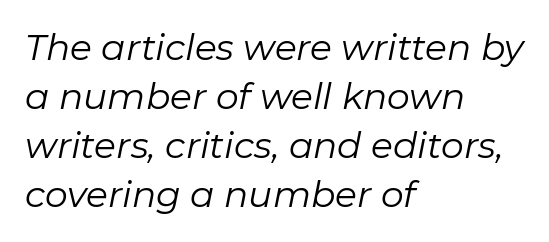
Q: Is the text bold? A: No.
Q: Is the text italic (slanted)? A: Yes, it leans right by about 11 degrees.
Q: Is the text underlined? A: No.
Q: How is the paragraph aligned? A: Left-aligned.
Q: Is the spacing between letters normal or unusually wide? A: Normal.
Q: Is the spacing between lines tight, normal or loose? A: Normal.
Q: Width (condensed, normal, or wide)? A: Normal.
Q: Stroke contrast? A: Low.
Q: x-height? A: Medium.
Q: Monospaced? A: No.
